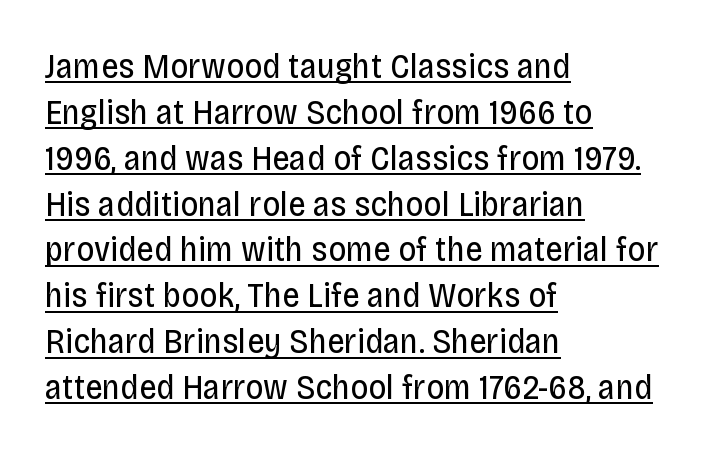
{"serif": "no", "italic": "no", "bold": "no", "weight": "regular", "width": "condensed", "stroke_contrast": "low", "x_height": "large", "monospaced": "no", "underline": "yes", "align": "left", "line_spacing": "normal", "line_spacing_ratio": 1.31, "letter_spacing": "normal", "letter_spacing_em": 0.0, "glyph_px": 35}
